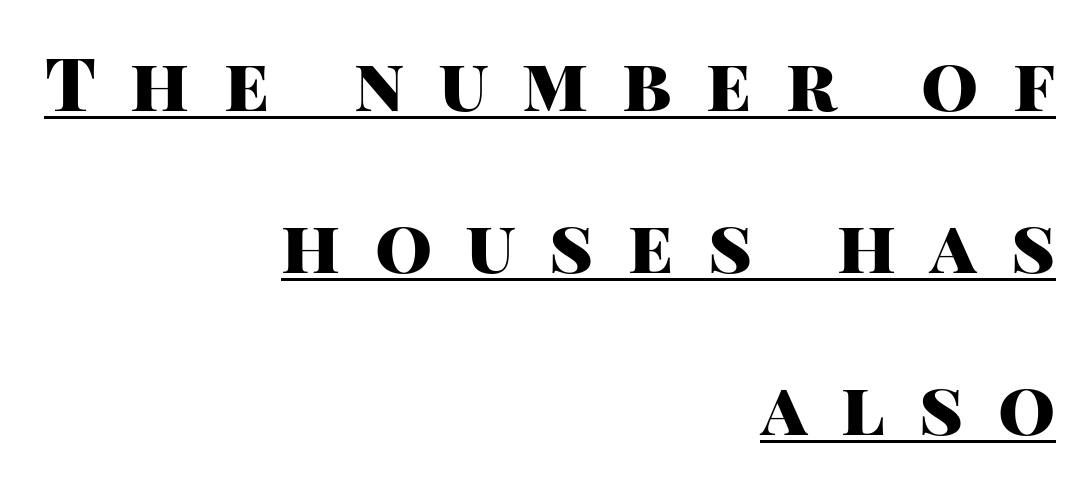
Posture: vertical. Note the varied advance widths — an 'i' is clearly narrower than an 'm'. Horizontal bands of white between lines are thick stripes. Strong, thick strokes mark this as bold type. Characters follow at a spacing far wider than the type designer built in. Students, observe the line beneath the letters — that is underlining.
